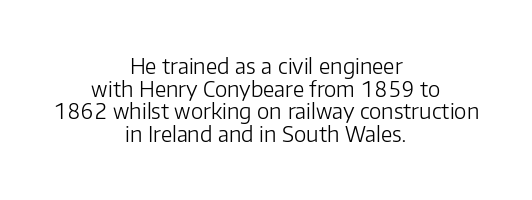
The specimen omits any rule beneath the text block's lines. Does the leading feel generous? Not at all — it's pinched. The horizontal fit of the characters is conventional and even. A quiet, ordinary-to-light weight characterises the typeface. Tall strokes in this sample are plumb rather than angled. Visually the block forms a symmetrical silhouette, jagged on both flanks.
